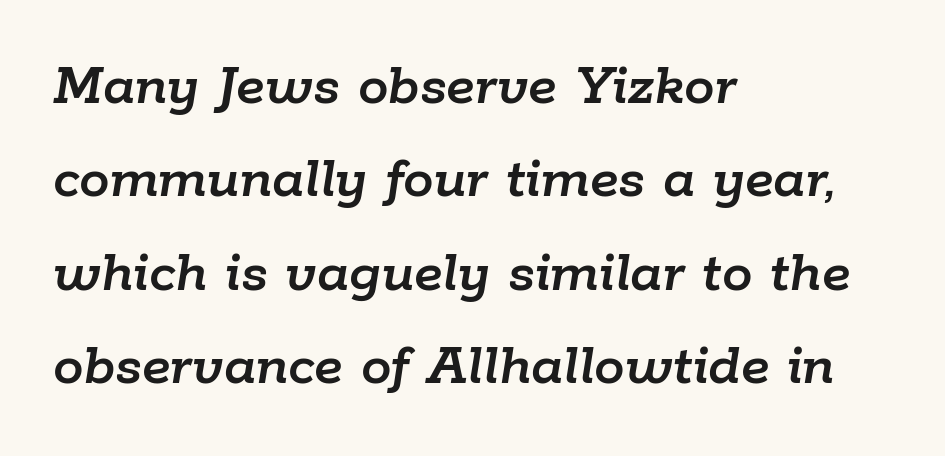
{"italic": "yes", "lean": "right", "slant_degrees": 9, "width": "normal", "stroke_contrast": "low", "x_height": "medium", "monospaced": "no", "underline": "no", "align": "left", "line_spacing": "normal", "line_spacing_ratio": 1.53, "letter_spacing": "normal", "letter_spacing_em": 0.0, "glyph_px": 61}
